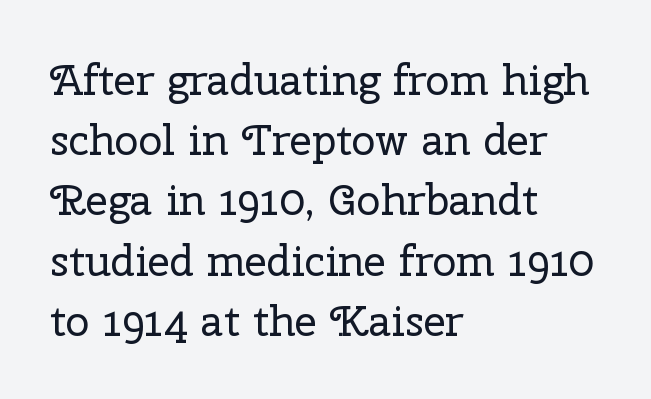
The passage shown is typed in a proportional face where columns would drift. Horizontal alignment here is leftward, the default for most running prose. Unlike italic type, these characters show no tilt at all. The foot of each line stays bare and open.
